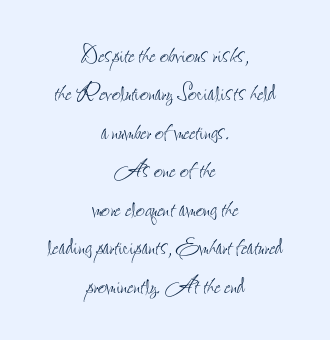
Q: Is the text bold? A: No.
Q: Is the text italic (slanted)? A: Yes.
Q: Is the text underlined? A: No.
Q: How is the paragraph aligned? A: Centered.
Q: Is the spacing between letters normal or unusually wide? A: Normal.
Q: Width (condensed, normal, or wide)? A: Condensed.
Q: Stroke contrast? A: Low.
Q: x-height? A: Small.
Q: Monospaced? A: No.
